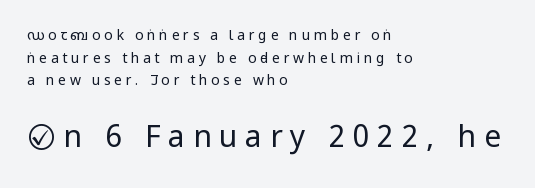
A normal amount of white space separates one row of letters from the next. This layout puts the modest block above and the oversized block below. Every stem runs plumb, perpendicular to the baseline. The passage shown is typed in a proportional face where columns would drift. Does the type have serifs? No, each stem ends abruptly.
